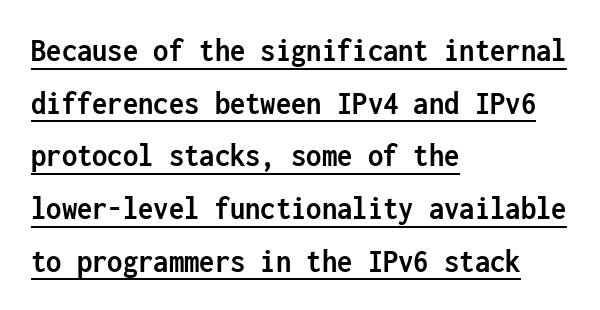
{"serif": "no", "italic": "no", "bold": "yes", "weight": "semibold", "width": "condensed", "stroke_contrast": "low", "x_height": "medium", "monospaced": "yes", "underline": "yes", "align": "left", "line_spacing": "normal", "line_spacing_ratio": 1.55, "letter_spacing": "normal", "letter_spacing_em": 0.0, "glyph_px": 34}
